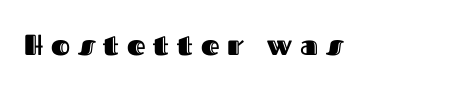
The strip under each line holds only bare page. These lines are rendered in a variable-pitch font. Tracking here is generous; glyphs stand well apart from one another. The lettering holds an erect, upright posture throughout.
